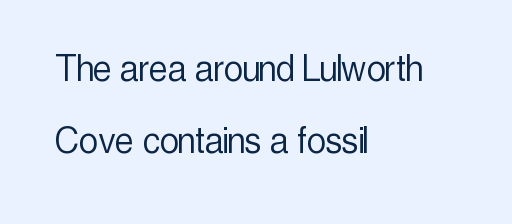
The strip under each line holds only bare page. Serifs: no, the terminals of the letterforms are clean. The lettering stays uniformly vertical, giving the passage a roman look. Each word holds together tightly as a unit, with standard inter-letter gaps. Heft: none added — not bold. Casual observation: everything's shoved over to the left.
